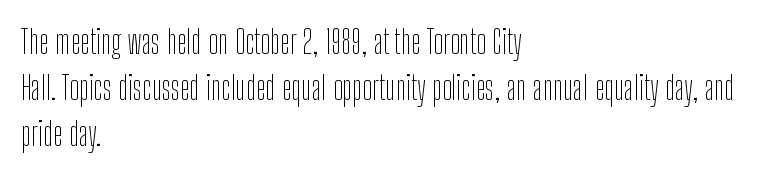
Each line starts at the same left margin while the right side varies. Compared with a typical body face, this is equally light or lighter still. This sample has the flowing, uneven cadence of proportional lettering. The specimen reads as upright at a glance.
